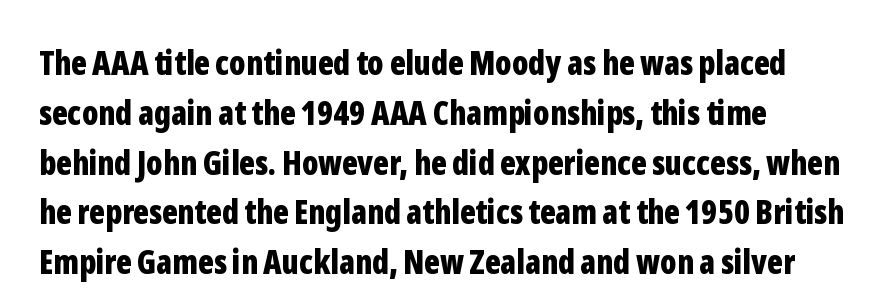
The image shows 33 px bold, condensed sans-serif type, upright; set normal line spacing (1.51x), normal letter spacing, not underlined; low stroke contrast and a medium x-height.
